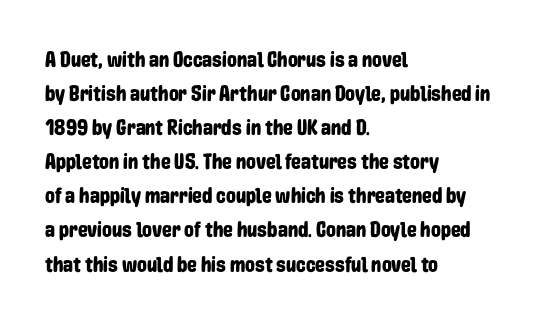
Students, observe: this is what conventionally led text looks like. This sample uses an upright cut, with every glyph sitting square on the baseline. A clean baseline with only descenders dipping below it. Each word holds together tightly as a unit, with standard inter-letter gaps.
